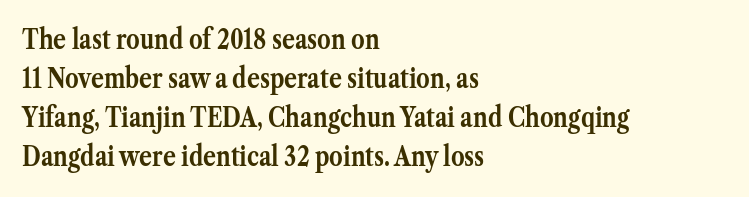
The image shows 27 px bold type, upright; set left-aligned, normal line spacing (1.45x), normal letter spacing, not underlined.
